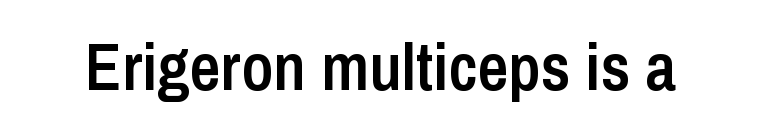
Q: Is the text bold? A: Semi-bold.
Q: Is the text italic (slanted)? A: No, it is upright.
Q: Is the typeface a serif or a sans-serif typeface? A: Sans-serif.
Q: Is the text underlined? A: No.
Q: Is the spacing between letters normal or unusually wide? A: Normal.
Q: Width (condensed, normal, or wide)? A: Condensed.
Q: Stroke contrast? A: Low.
Q: x-height? A: Medium.
Q: Monospaced? A: No.
